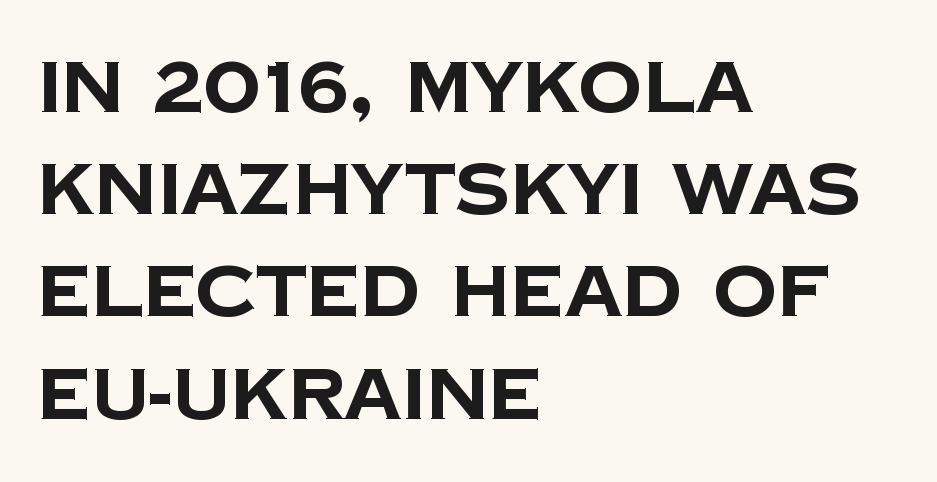
{"serif": "no", "bold": "yes", "weight": "bold", "width": "normal", "stroke_contrast": "low", "x_height": "large", "monospaced": "no", "underline": "no", "align": "left", "line_spacing": "normal", "line_spacing_ratio": 1.42, "letter_spacing": "normal", "letter_spacing_em": 0.0, "glyph_px": 72}
